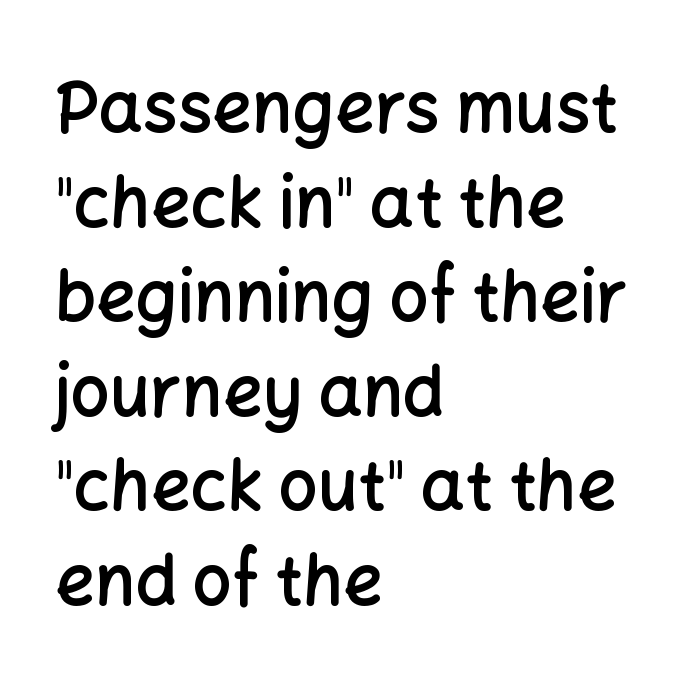
Students, this is semibold: more ink than regular, less than bold. Short and long lines alike share a common starting point at left. Here the designer chose a conventional face with non-uniform glyph widths. Between one letter and the next there's only the usual sliver of space. The glyphs are unaccompanied by any horizontal stroke below them.
